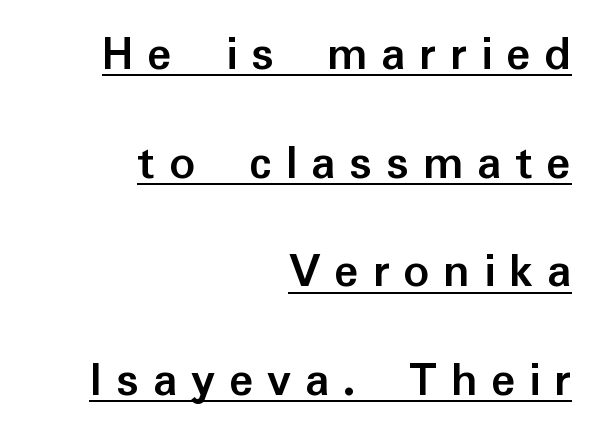
The image shows 51 px semibold sans-serif type, upright; set right-aligned, loose line spacing (2.13x), unusually wide letter spacing (+0.27 em), underlined; low stroke contrast and a medium x-height.
